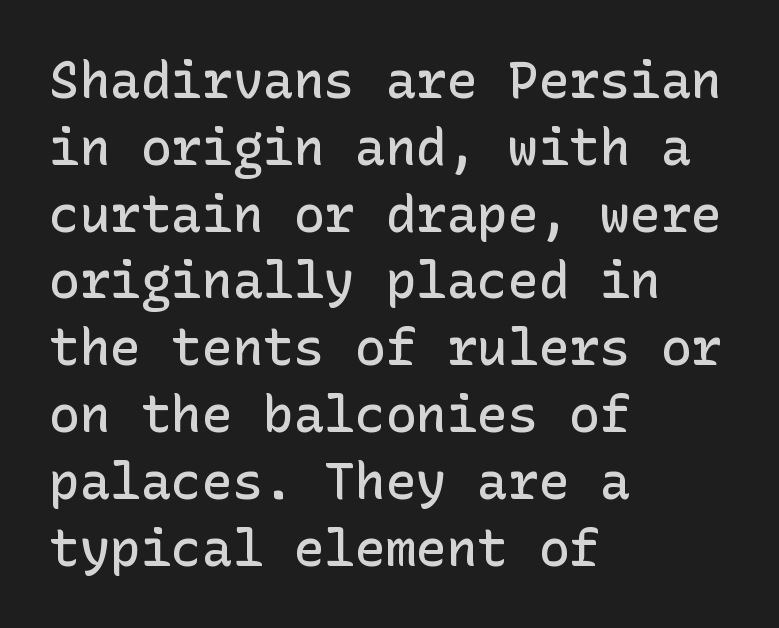
{"serif": "no", "italic": "no", "bold": "semi", "weight": "semibold", "width": "normal", "stroke_contrast": "low", "x_height": "medium", "underline": "no", "align": "left", "line_spacing": "normal", "line_spacing_ratio": 1.31, "letter_spacing": "normal", "letter_spacing_em": 0.0, "glyph_px": 51}
